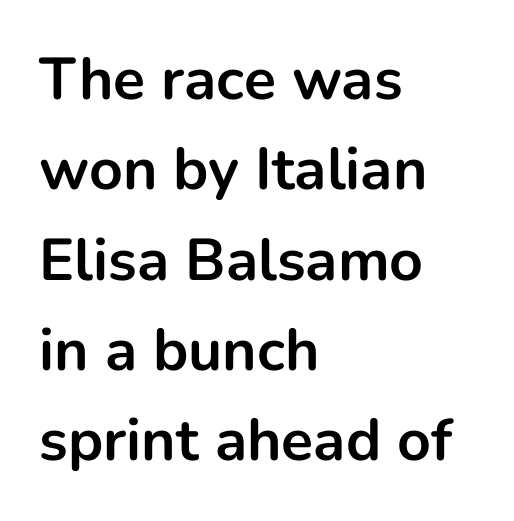
Q: Is the text bold? A: Yes.
Q: Is the text italic (slanted)? A: No, it is upright.
Q: Is the typeface a serif or a sans-serif typeface? A: Sans-serif.
Q: Is the text underlined? A: No.
Q: How is the paragraph aligned? A: Left-aligned.
Q: Is the spacing between letters normal or unusually wide? A: Normal.
Q: Is the spacing between lines tight, normal or loose? A: Normal.
Q: Width (condensed, normal, or wide)? A: Normal.
Q: Stroke contrast? A: Low.
Q: x-height? A: Medium.
Q: Monospaced? A: No.
